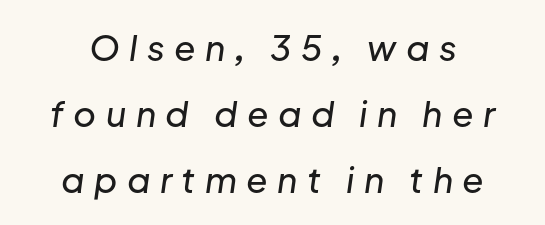
Q: Is the text italic (slanted)? A: Yes, it leans right by about 8 degrees.
Q: Is the text underlined? A: No.
Q: Is the spacing between letters normal or unusually wide? A: Unusually wide.
Q: Width (condensed, normal, or wide)? A: Normal.
Q: Stroke contrast? A: Low.
Q: x-height? A: Medium.
Q: Monospaced? A: No.
